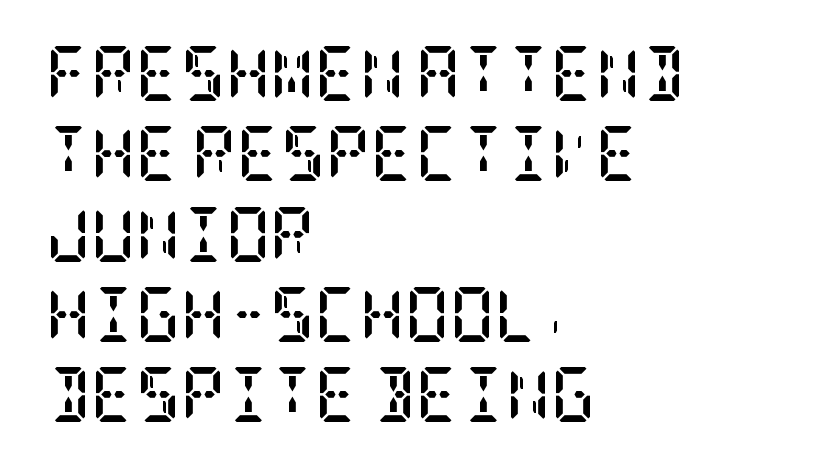
{"serif": "yes", "italic": "no", "bold": "yes", "weight": "semibold", "width": "condensed", "stroke_contrast": "low", "x_height": "large", "underline": "no", "align": "left", "line_spacing": "normal", "line_spacing_ratio": 1.46, "letter_spacing": "normal", "letter_spacing_em": 0.0, "glyph_px": 55}
